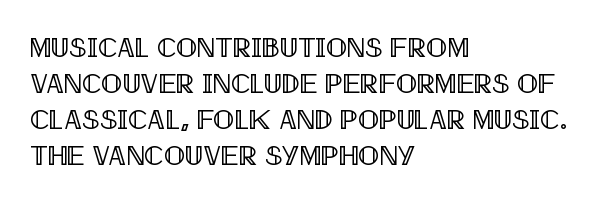
The image shows 28 px condensed type, upright; set left-aligned, normal line spacing (1.29x), normal letter spacing, not underlined; a large x-height.
